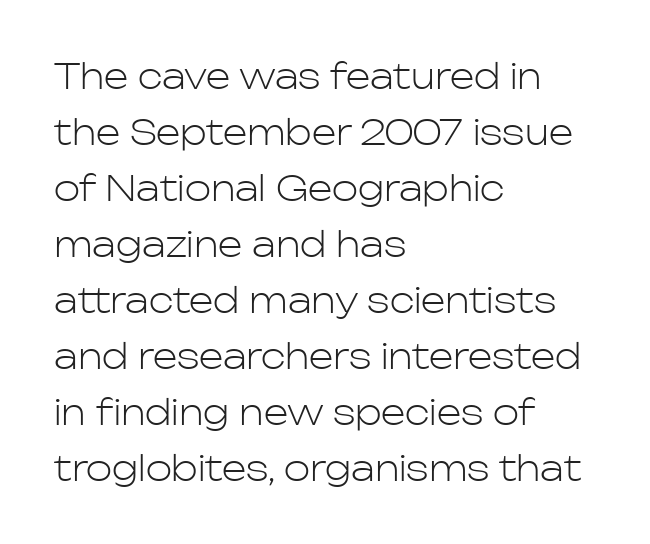
Q: Is the text bold? A: No.
Q: Is the text italic (slanted)? A: No, it is upright.
Q: Is the typeface a serif or a sans-serif typeface? A: Sans-serif.
Q: Is the text underlined? A: No.
Q: How is the paragraph aligned? A: Left-aligned.
Q: Is the spacing between letters normal or unusually wide? A: Normal.
Q: Is the spacing between lines tight, normal or loose? A: Normal.
Q: Width (condensed, normal, or wide)? A: Normal.
Q: Stroke contrast? A: Low.
Q: x-height? A: Medium.
Q: Monospaced? A: No.
